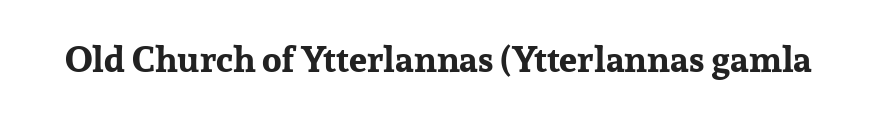
Q: Is the text bold? A: Yes.
Q: Is the text italic (slanted)? A: No, it is upright.
Q: Is the typeface a serif or a sans-serif typeface? A: Serif.
Q: Is the text underlined? A: No.
Q: Is the spacing between letters normal or unusually wide? A: Normal.
Q: Width (condensed, normal, or wide)? A: Normal.
Q: Stroke contrast? A: Low.
Q: x-height? A: Medium.
Q: Monospaced? A: No.
